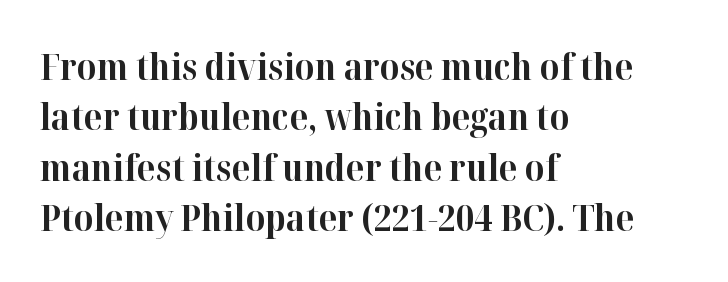
{"serif": "yes", "italic": "no", "bold": "yes", "weight": "bold", "width": "normal", "stroke_contrast": "high", "x_height": "medium", "monospaced": "no", "underline": "no", "align": "left", "line_spacing": "normal", "line_spacing_ratio": 1.36, "letter_spacing": "normal", "letter_spacing_em": 0.0, "glyph_px": 37}
